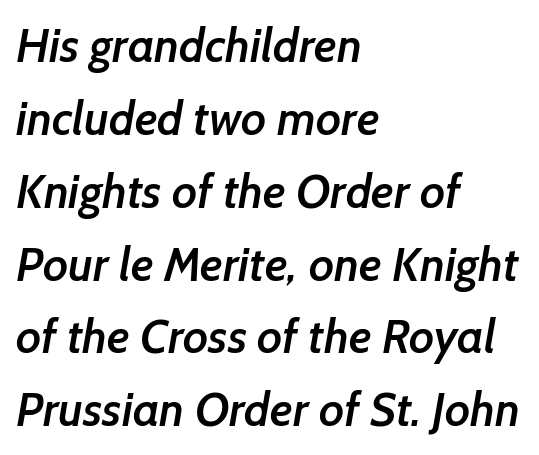
{"serif": "no", "bold": "semi", "weight": "semibold", "width": "normal", "stroke_contrast": "low", "x_height": "medium", "monospaced": "no", "underline": "no", "align": "left", "line_spacing": "normal", "line_spacing_ratio": 1.55, "letter_spacing": "normal", "letter_spacing_em": 0.0, "glyph_px": 47}
